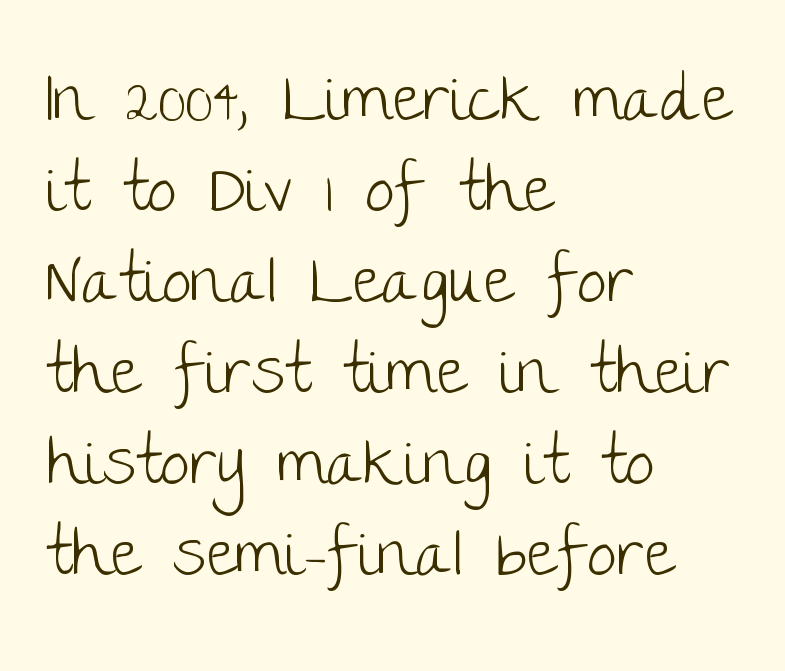
The characters are drawn with everyday or finer stroke widths. Words float on clear page, feet unadorned. Leading matches the norm, producing a regular column. There is no visible air inserted between adjacent glyphs.
